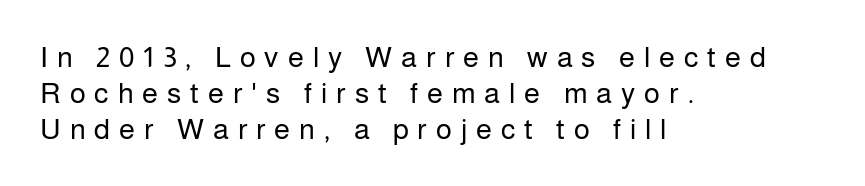
The image shows 29 px regular-weight sans-serif type, upright; set left-aligned, line spacing 1.24x, unusually wide letter spacing (+0.31 em), not underlined; low stroke contrast and a medium x-height.
